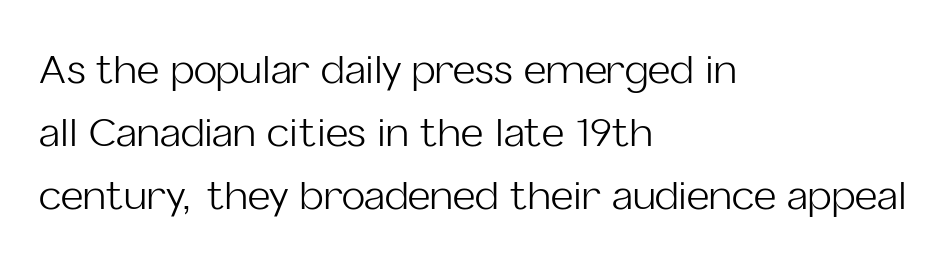
Q: Is the text bold? A: No.
Q: Is the text italic (slanted)? A: No, it is upright.
Q: Is the typeface a serif or a sans-serif typeface? A: Sans-serif.
Q: Is the text underlined? A: No.
Q: How is the paragraph aligned? A: Left-aligned.
Q: Is the spacing between letters normal or unusually wide? A: Normal.
Q: Is the spacing between lines tight, normal or loose? A: Normal.
Q: Width (condensed, normal, or wide)? A: Normal.
Q: Stroke contrast? A: Low.
Q: x-height? A: Medium.
Q: Monospaced? A: No.
